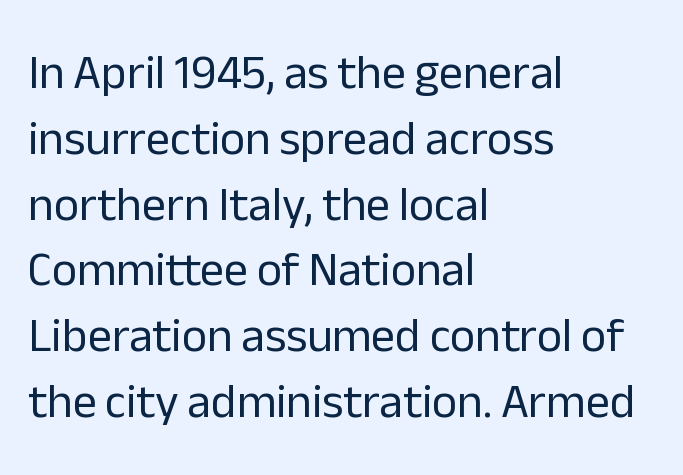
Only glyphs here, with clear space below each row. Proportional: the letters do not fall into vertical columns. Compared with a typical body face, this is equally light or lighter still. Casual observation: everything's shoved over to the left. Notice how the stems are strictly vertical — no italics here. Is this a sans? Yes — the strokes have no serifs.
